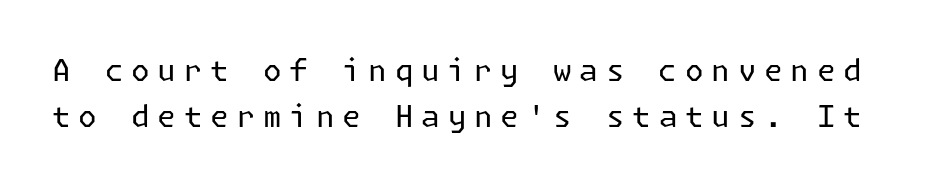
The image shows 30 px regular-weight sans-serif type, upright; set normal line spacing (1.53x), unusually wide letter spacing (+0.26 em), not underlined; low stroke contrast and a medium x-height.
